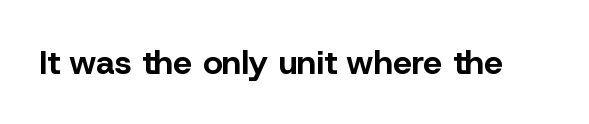
{"serif": "no", "italic": "no", "bold": "yes", "weight": "bold", "width": "normal", "stroke_contrast": "low", "x_height": "medium", "monospaced": "no", "underline": "no", "letter_spacing": "normal", "letter_spacing_em": 0.0, "glyph_px": 34}
